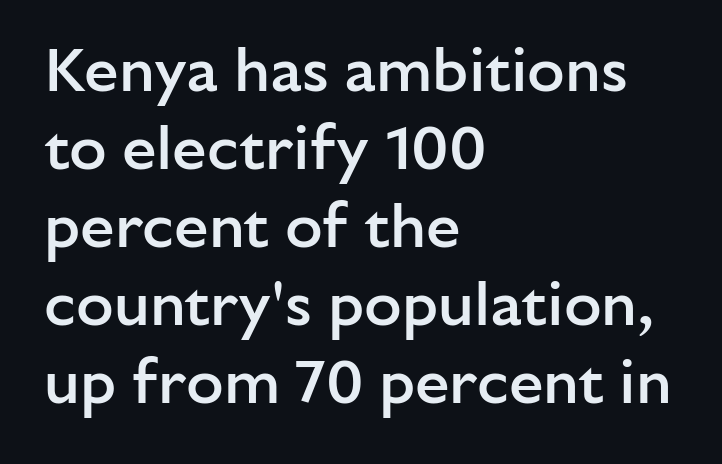
The image shows 62 px semibold sans-serif type, upright; set left-aligned, normal line spacing (1.26x), normal letter spacing, not underlined; low stroke contrast and a medium x-height.
